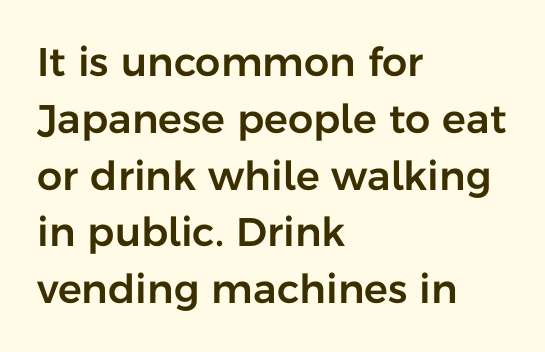
{"serif": "no", "italic": "no", "width": "normal", "stroke_contrast": "low", "x_height": "medium", "monospaced": "no", "underline": "no", "align": "left", "line_spacing": "normal", "line_spacing_ratio": 1.42, "letter_spacing": "normal", "letter_spacing_em": 0.0, "glyph_px": 40}
